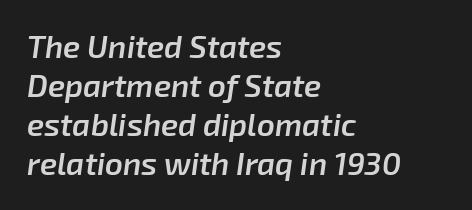
{"italic": "yes", "lean": "right", "slant_degrees": 8, "bold": "semi", "weight": "semibold", "width": "normal", "stroke_contrast": "low", "x_height": "medium", "monospaced": "no", "underline": "no", "align": "left", "line_spacing": "normal", "line_spacing_ratio": 1.26, "letter_spacing": "normal", "letter_spacing_em": 0.0, "glyph_px": 31}
